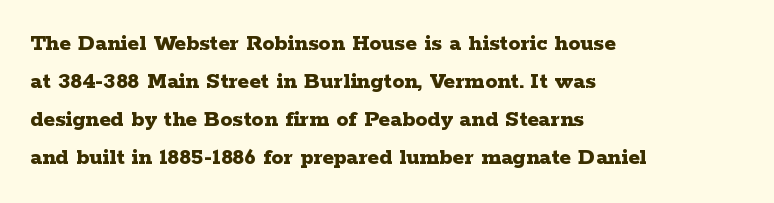
Q: Is the text bold? A: Yes.
Q: Is the text italic (slanted)? A: No, it is upright.
Q: Is the text underlined? A: No.
Q: How is the paragraph aligned? A: Left-aligned.
Q: Is the spacing between letters normal or unusually wide? A: Normal.
Q: Is the spacing between lines tight, normal or loose? A: Normal.
